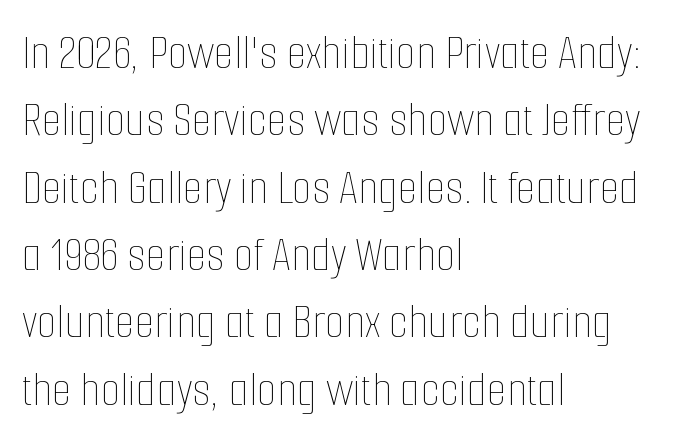
{"italic": "no", "bold": "no", "weight": "thin", "width": "condensed", "stroke_contrast": "low", "x_height": "medium", "monospaced": "no", "underline": "no", "align": "left", "line_spacing": "normal", "line_spacing_ratio": 1.32, "letter_spacing": "normal", "letter_spacing_em": 0.0, "glyph_px": 51}
